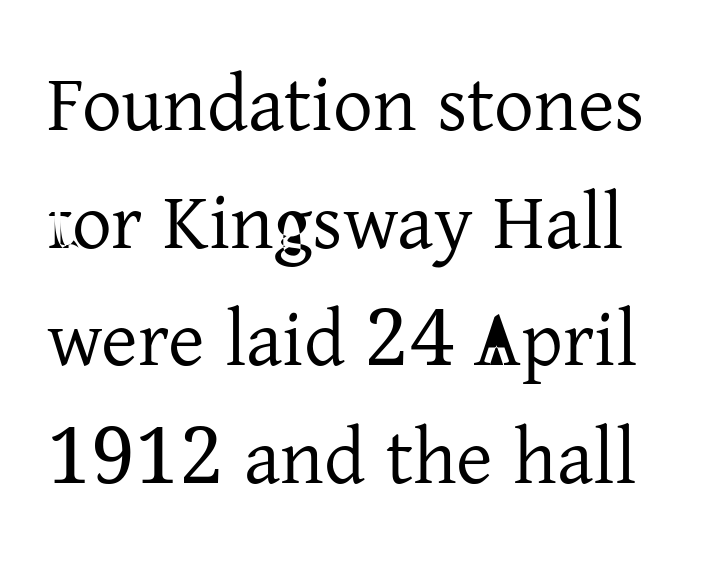
{"serif": "yes", "italic": "no", "bold": "no", "weight": "regular", "width": "normal", "stroke_contrast": "low", "x_height": "medium", "monospaced": "no", "underline": "no", "line_spacing": "normal", "line_spacing_ratio": 1.49, "letter_spacing": "normal", "letter_spacing_em": 0.0, "glyph_px": 79}
